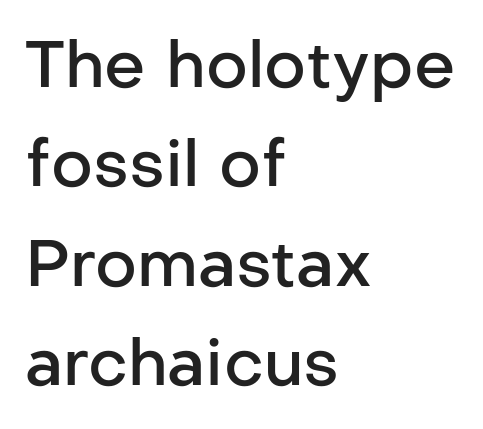
{"serif": "no", "italic": "no", "bold": "semi", "weight": "semibold", "width": "normal", "stroke_contrast": "low", "x_height": "medium", "monospaced": "no", "underline": "no", "align": "left", "line_spacing": "normal", "line_spacing_ratio": 1.53, "letter_spacing": "normal", "letter_spacing_em": 0.0, "glyph_px": 65}
